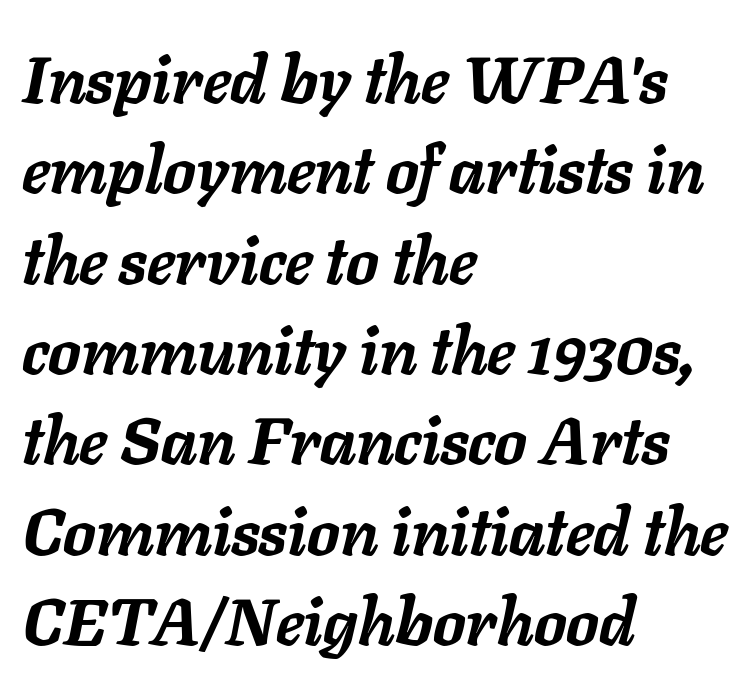
The image shows 65 px semibold type, italic (leaning right); set left-aligned, normal line spacing (1.39x), normal letter spacing, not underlined; low stroke contrast and a medium x-height.
